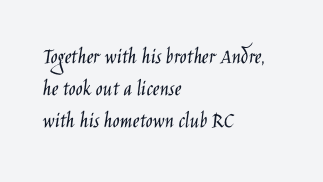
The image shows 23 px text type; set left-aligned, normal line spacing (1.4x), normal letter spacing, not underlined.
